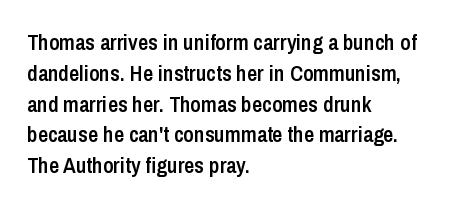
A typesetter would call this zero additional tracking. Decoration check: the copy has no underline. Set as a demibold, roughly 600 on the weight scale. The rendering uses a moderate line-height, typical for paragraphs.
